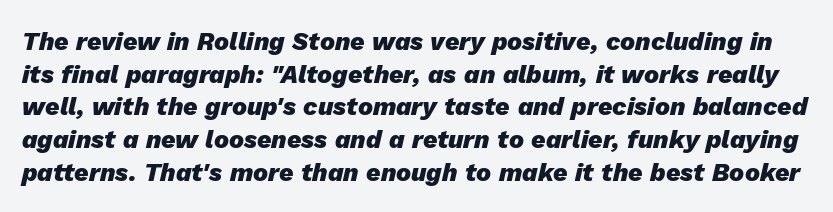
The image shows 25 px bold type, italic (leaning right); set normal line spacing (1.31x), normal letter spacing, not underlined.
